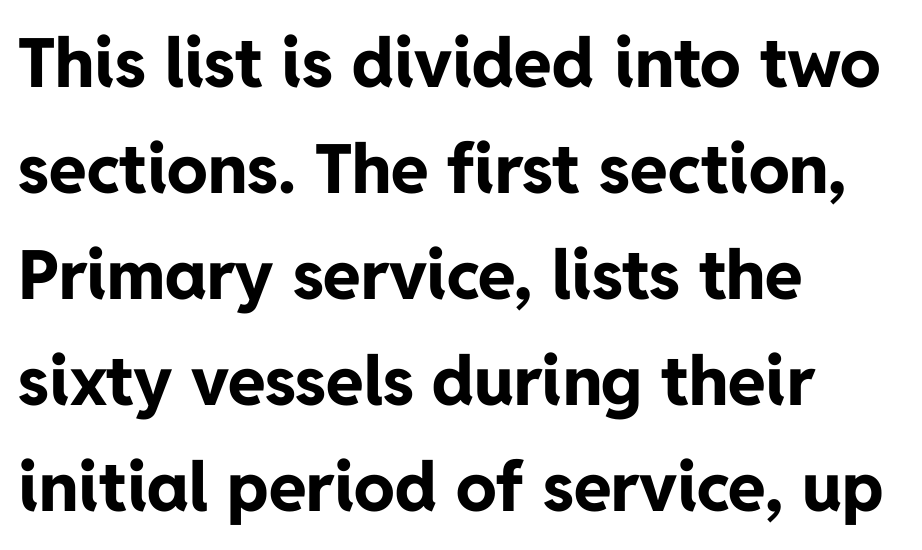
These lines carry a lot of weight — the face is fully bold. Each row of text sits above clean, open space. The space between consecutive lines is moderate. Alignment: flush left. Characters follow at the spacing the type designer built in.
